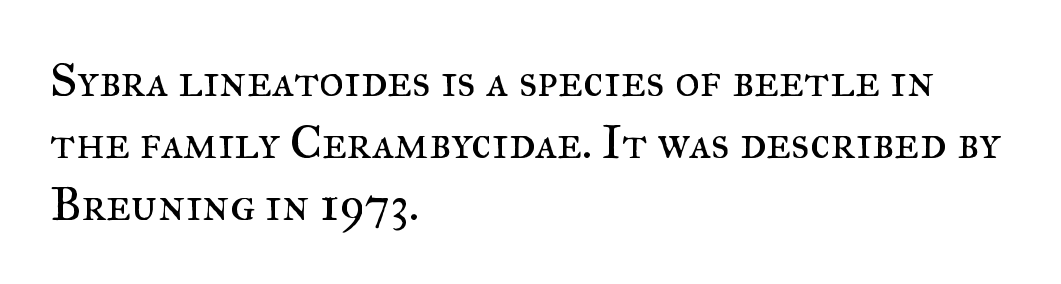
The image shows 48 px regular-weight serif type, upright; set left-aligned, normal line spacing (1.29x), normal letter spacing, not underlined; medium stroke contrast and a small x-height.
